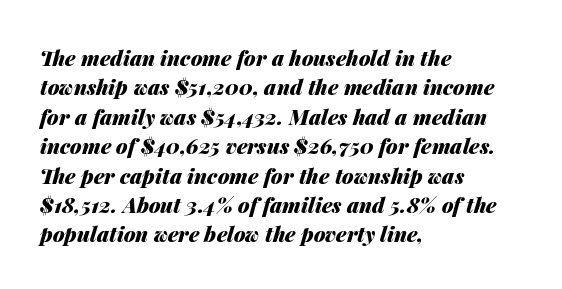
A clean baseline with only descenders dipping below it. These words are printed bold, with thick strokes throughout. Notice how the passage keeps a crisp vertical edge on the left only. When letters slant like this, we call the style italic.
